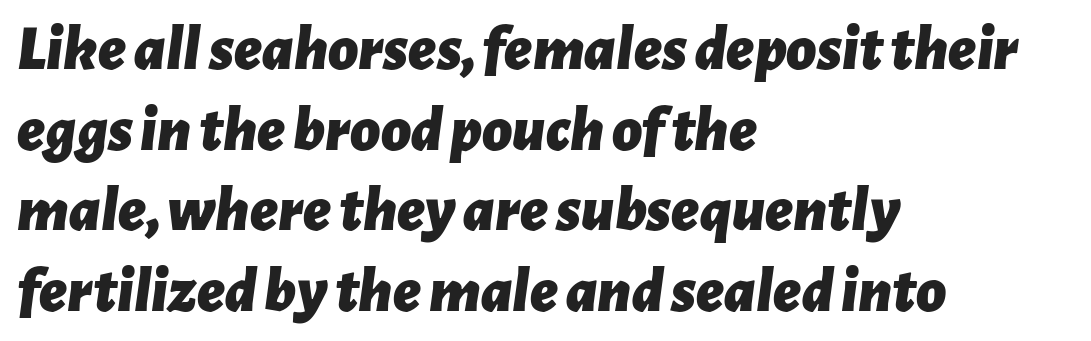
{"italic": "yes", "lean": "right", "slant_degrees": 7, "bold": "yes", "weight": "bold", "width": "normal", "stroke_contrast": "low", "x_height": "medium", "monospaced": "no", "underline": "no", "align": "left", "line_spacing_ratio": 1.24, "letter_spacing": "normal", "letter_spacing_em": 0.0, "glyph_px": 65}
